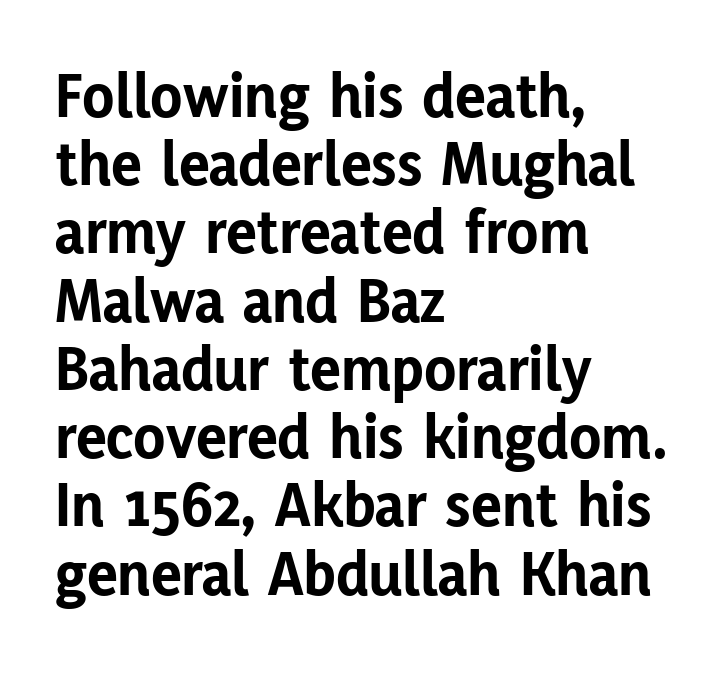
Q: Is the text bold? A: Yes.
Q: Is the text italic (slanted)? A: No, it is upright.
Q: Is the typeface a serif or a sans-serif typeface? A: Sans-serif.
Q: Is the text underlined? A: No.
Q: How is the paragraph aligned? A: Left-aligned.
Q: Is the spacing between letters normal or unusually wide? A: Normal.
Q: Is the spacing between lines tight, normal or loose? A: Tight.
Q: Width (condensed, normal, or wide)? A: Normal.
Q: Stroke contrast? A: Low.
Q: x-height? A: Medium.
Q: Monospaced? A: No.
